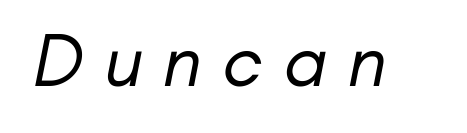
Q: Is the text bold? A: No.
Q: Is the typeface a serif or a sans-serif typeface? A: Sans-serif.
Q: Is the text underlined? A: No.
Q: Is the spacing between letters normal or unusually wide? A: Unusually wide.
Q: Width (condensed, normal, or wide)? A: Normal.
Q: Stroke contrast? A: Low.
Q: x-height? A: Small.
Q: Monospaced? A: No.
